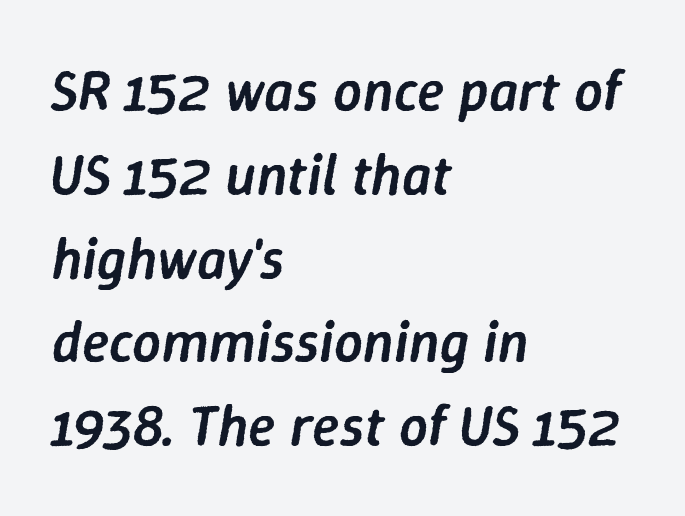
The image shows 57 px semibold type, italic (leaning right); set left-aligned, normal line spacing (1.47x), normal letter spacing, not underlined; low stroke contrast and a medium x-height.
